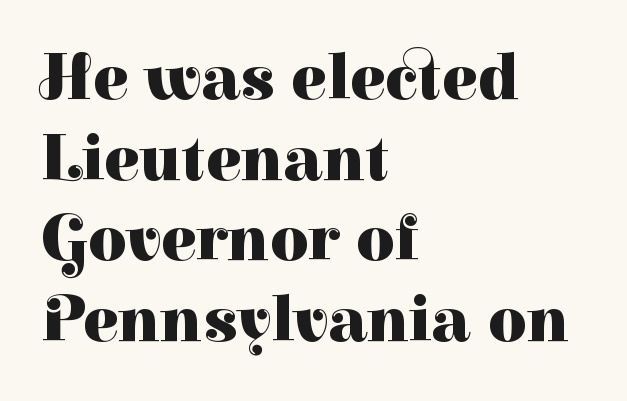
The image shows 66 px heavy serif type, upright; set left-aligned, line spacing 1.22x, normal letter spacing, not underlined; high stroke contrast and a medium x-height.
